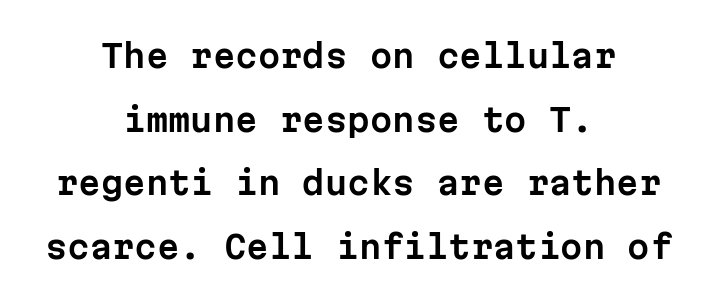
{"serif": "no", "italic": "no", "width": "normal", "stroke_contrast": "low", "x_height": "medium", "monospaced": "yes", "underline": "no", "align": "center", "line_spacing": "loose", "line_spacing_ratio": 1.99, "letter_spacing": "normal", "letter_spacing_em": 0.0, "glyph_px": 32}
